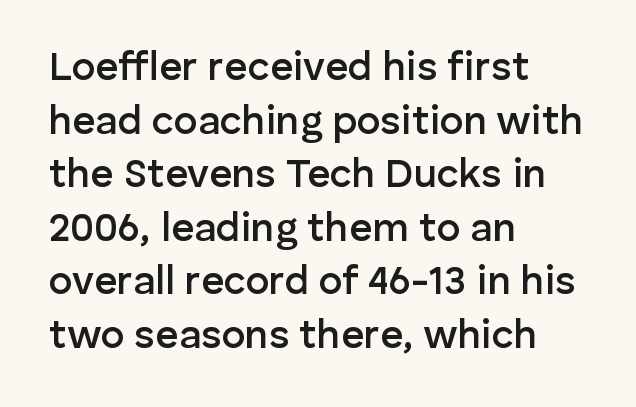
Q: Is the text bold? A: Semi-bold.
Q: Is the text italic (slanted)? A: No, it is upright.
Q: Is the typeface a serif or a sans-serif typeface? A: Sans-serif.
Q: Is the text underlined? A: No.
Q: How is the paragraph aligned? A: Left-aligned.
Q: Is the spacing between letters normal or unusually wide? A: Normal.
Q: Is the spacing between lines tight, normal or loose? A: Normal.
Q: Width (condensed, normal, or wide)? A: Normal.
Q: Stroke contrast? A: Low.
Q: x-height? A: Medium.
Q: Monospaced? A: No.
